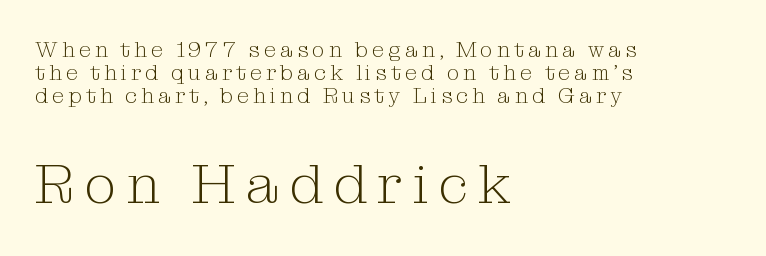
The image shows 56 px light serif type, upright; set left-aligned, tight line spacing (1.04x), not underlined; the second (bottom) block is 2.55x larger; medium stroke contrast and a medium x-height.
